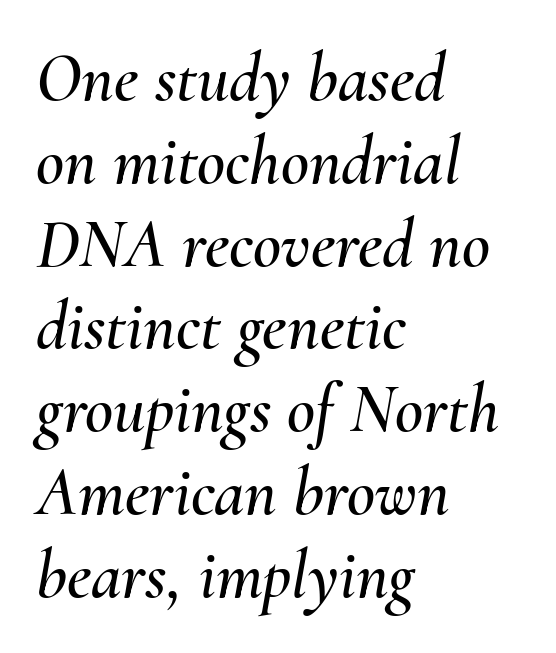
{"italic": "yes", "lean": "right", "slant_degrees": 10, "width": "normal", "stroke_contrast": "medium", "x_height": "small", "monospaced": "no", "underline": "no", "align": "left", "line_spacing_ratio": 1.2, "letter_spacing": "normal", "letter_spacing_em": 0.0, "glyph_px": 69}
